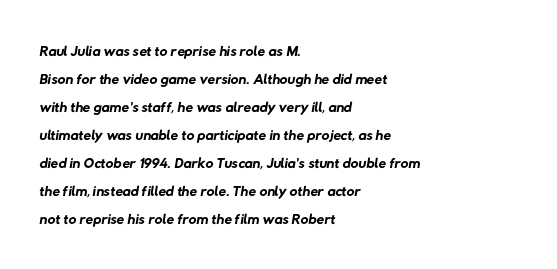
{"bold": "no", "underline": "no", "align": "left", "line_spacing": "normal", "line_spacing_ratio": 1.27, "letter_spacing": "normal", "letter_spacing_em": 0.0, "glyph_px": 22}
